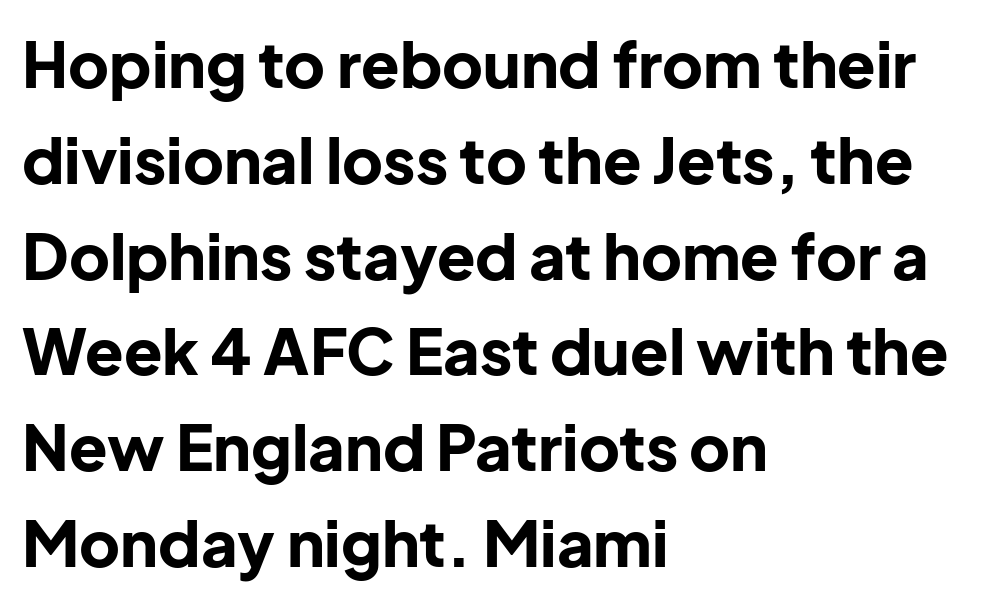
Spacing verdict: proportional, widths tailored to each character. Does the weight exceed regular? Yes, all the way to bold. Tall strokes in this sample are plumb rather than angled. Look at the bottom of the vertical strokes: they stop flat, with no serifs. Notice how descenders clear the ascenders below comfortably — that's standard leading.
